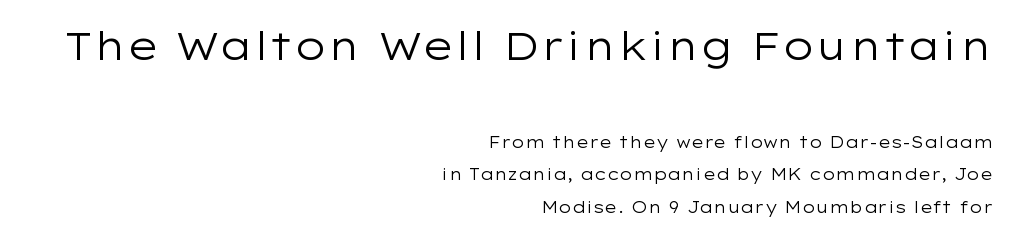
Q: Is the text bold? A: No.
Q: Is the text italic (slanted)? A: No, it is upright.
Q: Is the typeface a serif or a sans-serif typeface? A: Sans-serif.
Q: Is the text underlined? A: No.
Q: How is the paragraph aligned? A: Right-aligned.
Q: Is the spacing between letters normal or unusually wide? A: Normal.
Q: Is the spacing between lines tight, normal or loose? A: Loose.
Q: Which block of text is set in a larger size, the first (top) or the second (bottom)? A: The first (top) one.
Q: Width (condensed, normal, or wide)? A: Wide.
Q: Stroke contrast? A: Low.
Q: x-height? A: Medium.
Q: Monospaced? A: No.
